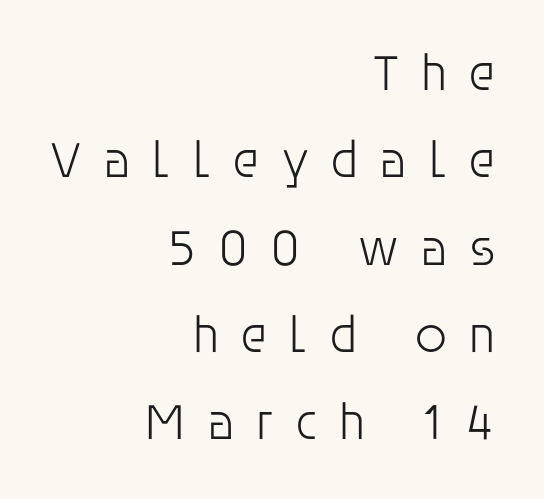
{"serif": "no", "italic": "no", "bold": "no", "weight": "light", "width": "normal", "stroke_contrast": "low", "x_height": "large", "monospaced": "no", "underline": "no", "align": "right", "line_spacing": "normal", "line_spacing_ratio": 1.68, "letter_spacing": "wide", "letter_spacing_em": 0.39, "glyph_px": 52}
